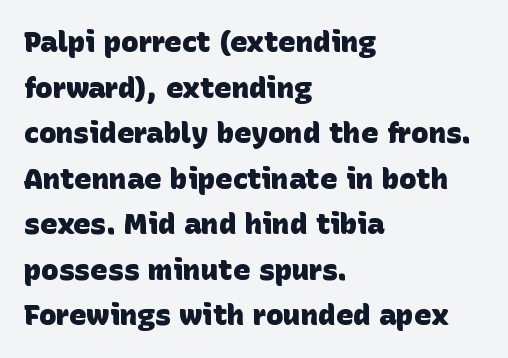
Caption: multi-line text, flush left, ragged right. Character widths vary here, with narrow letters taking less room than wide ones. Check where the strokes stop: nothing finishes them off — pure sans. The letters sit at their default tracking, neither squeezed nor spread. This block has exactly the height ordinary leading produces.
